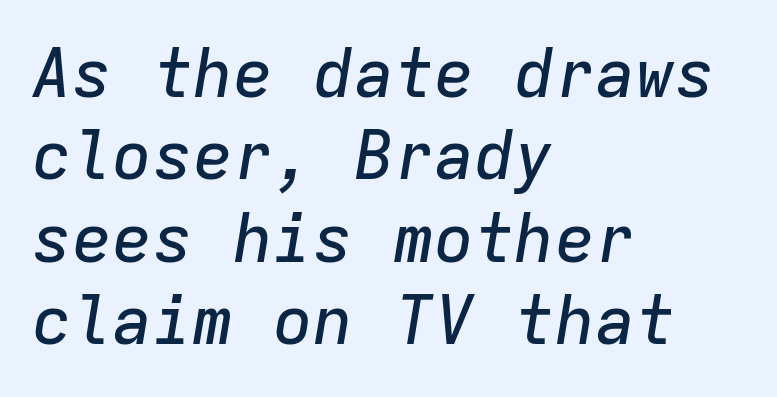
The image shows 67 px text type, italic (leaning right), monospaced; set left-aligned, line spacing 1.23x, normal letter spacing, not underlined; low stroke contrast and a medium x-height.
